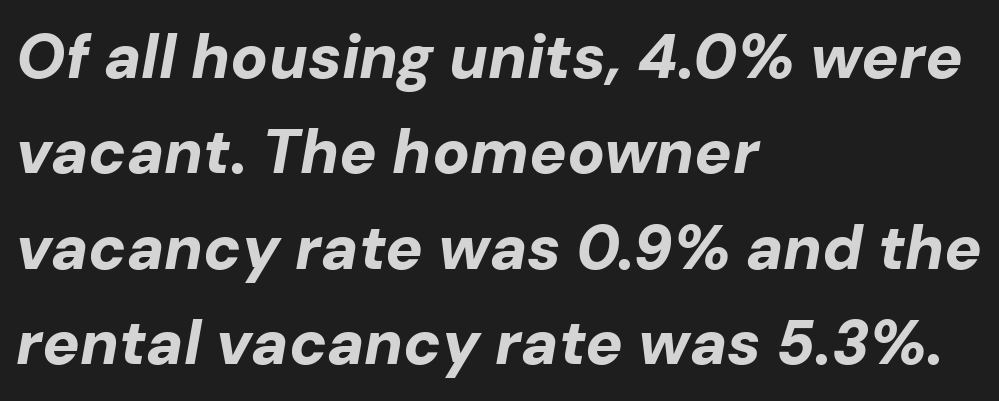
Q: Is the text bold? A: Yes.
Q: Is the text italic (slanted)? A: Yes, it leans right by about 10 degrees.
Q: Is the text underlined? A: No.
Q: How is the paragraph aligned? A: Left-aligned.
Q: Is the spacing between letters normal or unusually wide? A: Normal.
Q: Is the spacing between lines tight, normal or loose? A: Normal.
Q: Width (condensed, normal, or wide)? A: Normal.
Q: Stroke contrast? A: Low.
Q: x-height? A: Medium.
Q: Monospaced? A: No.
